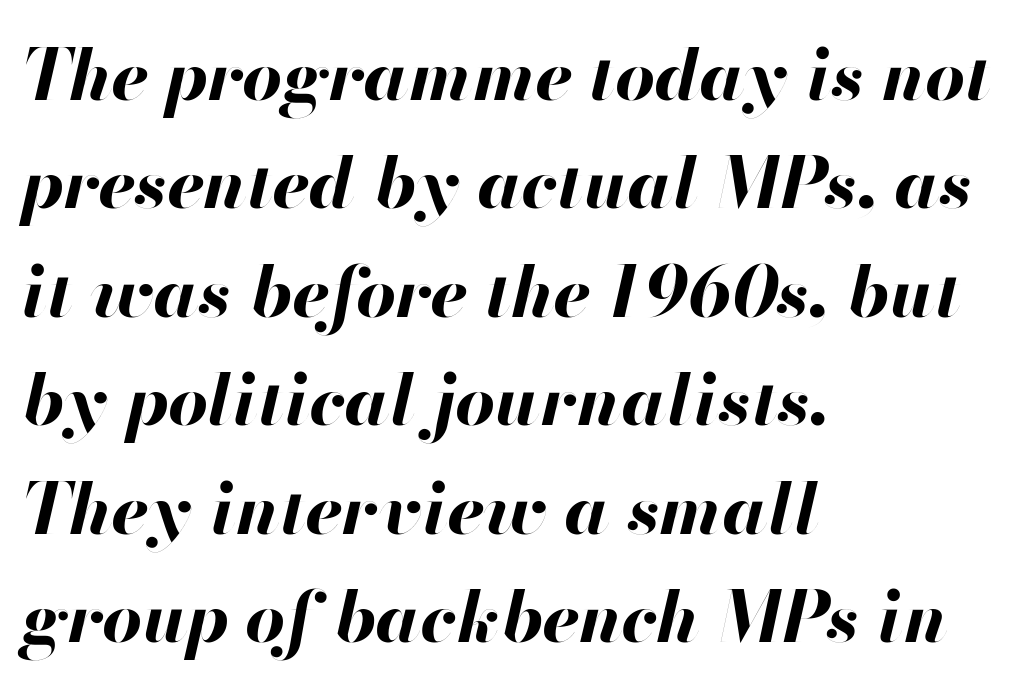
Each new line begins a customary step beneath the previous one. This sample uses plain, unmodified letter spacing. The ragged edge is on the right, which tells us the setting is flush left. Posture: slanted.
